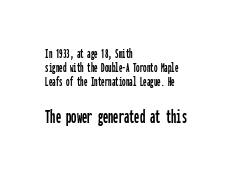
Line starts are locked; line ends wander. The designer gave the closing block more size than the opening block. These lines were composed using upright roman letters. A typesetter would call this leading minimal, almost set solid.
